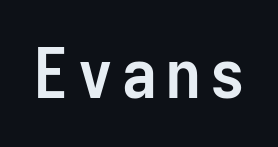
{"serif": "no", "italic": "no", "bold": "yes", "weight": "semibold", "width": "condensed", "stroke_contrast": "low", "x_height": "medium", "monospaced": "yes", "underline": "no", "glyph_px": 69}
